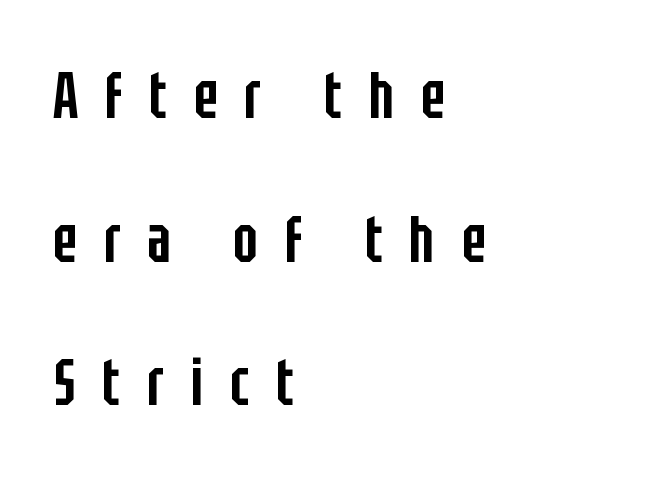
Q: Is the text bold? A: Semi-bold.
Q: Is the text italic (slanted)? A: No, it is upright.
Q: Is the typeface a serif or a sans-serif typeface? A: Sans-serif.
Q: Is the text underlined? A: No.
Q: How is the paragraph aligned? A: Left-aligned.
Q: Is the spacing between letters normal or unusually wide? A: Unusually wide.
Q: Is the spacing between lines tight, normal or loose? A: Loose.
Q: Width (condensed, normal, or wide)? A: Condensed.
Q: Stroke contrast? A: Low.
Q: x-height? A: Large.
Q: Monospaced? A: No.
